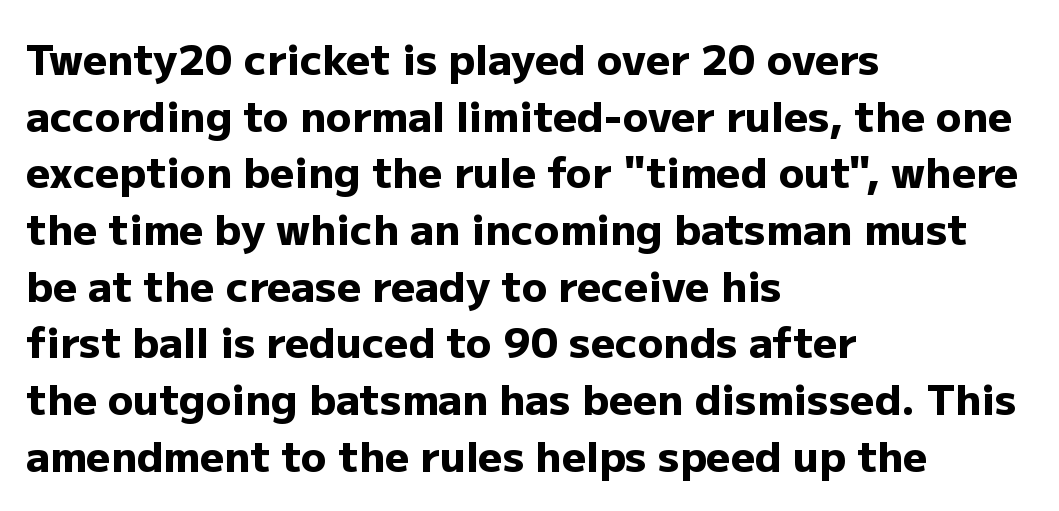
Q: Is the text bold? A: Yes.
Q: Is the text italic (slanted)? A: No, it is upright.
Q: Is the typeface a serif or a sans-serif typeface? A: Sans-serif.
Q: Is the text underlined? A: No.
Q: How is the paragraph aligned? A: Left-aligned.
Q: Is the spacing between letters normal or unusually wide? A: Normal.
Q: Is the spacing between lines tight, normal or loose? A: Normal.
Q: Width (condensed, normal, or wide)? A: Normal.
Q: Stroke contrast? A: Low.
Q: x-height? A: Medium.
Q: Monospaced? A: No.
